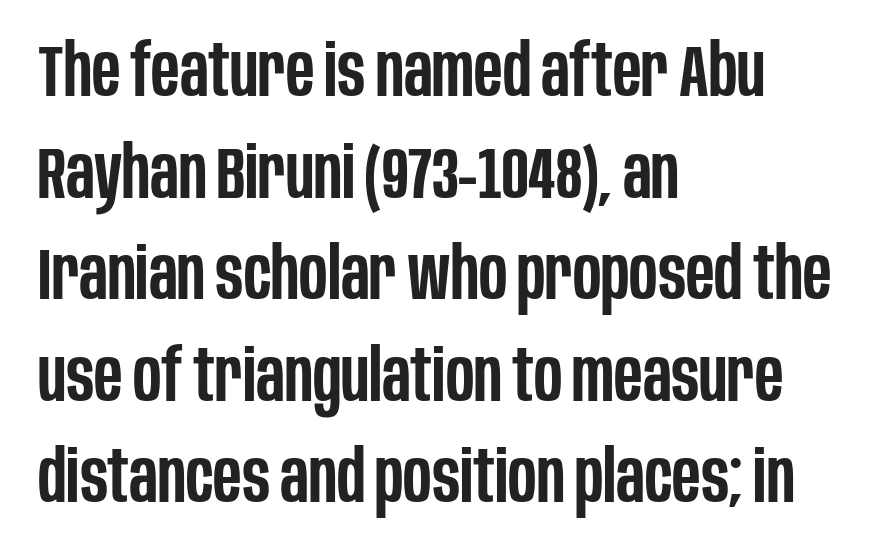
{"serif": "no", "italic": "no", "bold": "semi", "weight": "semibold", "width": "condensed", "stroke_contrast": "low", "x_height": "large", "monospaced": "no", "underline": "no", "align": "left", "line_spacing": "normal", "line_spacing_ratio": 1.41, "letter_spacing": "normal", "letter_spacing_em": 0.0, "glyph_px": 72}
